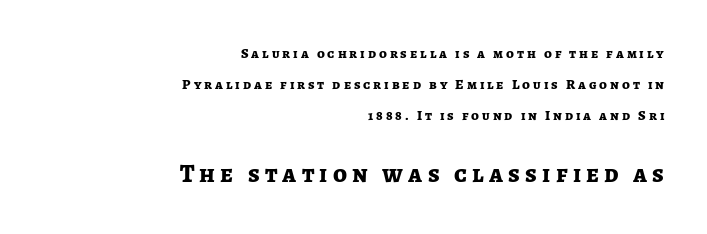
How heavy is the stroke? Heavy — this is a bold. Italic? Not at all — the glyphs are vertical. The typesetter chose a ragged-left arrangement here. The tracking reads as deliberately expanded to a designer's eye. The rendering enlarges the type as you move from the upper chunk to the lower.
